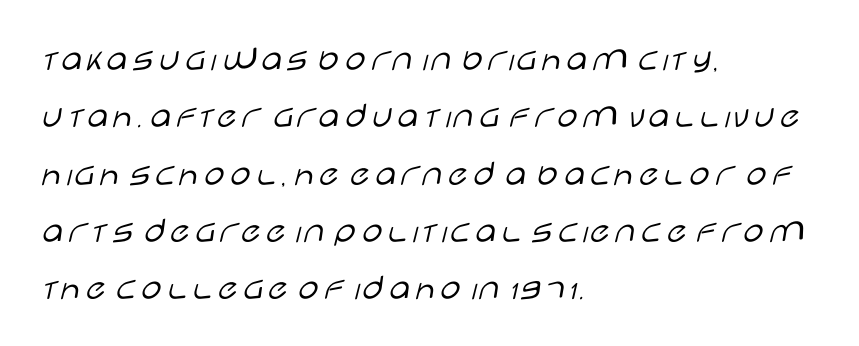
{"serif": "no", "bold": "no", "weight": "light", "width": "wide", "stroke_contrast": "low", "x_height": "large", "monospaced": "no", "underline": "no", "align": "left", "line_spacing": "normal", "line_spacing_ratio": 1.55, "letter_spacing": "normal", "letter_spacing_em": 0.0, "glyph_px": 37}
